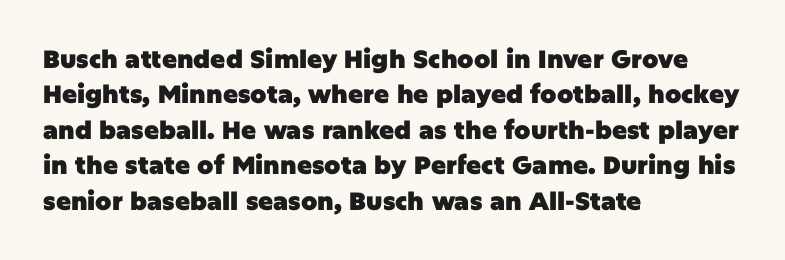
The strokes are fattened all the way to bold. Does the copy run flush right? No — it runs flush left. The face used here is rendered with its standard letterfit. Does the leading feel generous? No, just average. The typography opts for an upright posture over an oblique one.
